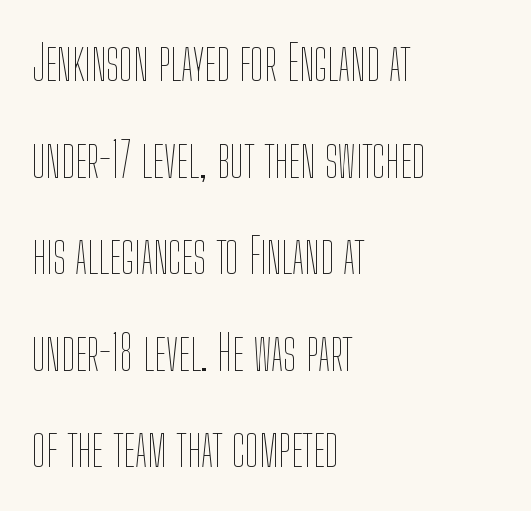
Q: Is the text bold? A: No.
Q: Is the text italic (slanted)? A: No, it is upright.
Q: Is the text underlined? A: No.
Q: How is the paragraph aligned? A: Left-aligned.
Q: Is the spacing between letters normal or unusually wide? A: Normal.
Q: Is the spacing between lines tight, normal or loose? A: Loose.
Q: Width (condensed, normal, or wide)? A: Condensed.
Q: Stroke contrast? A: Low.
Q: x-height? A: Medium.
Q: Monospaced? A: No.
